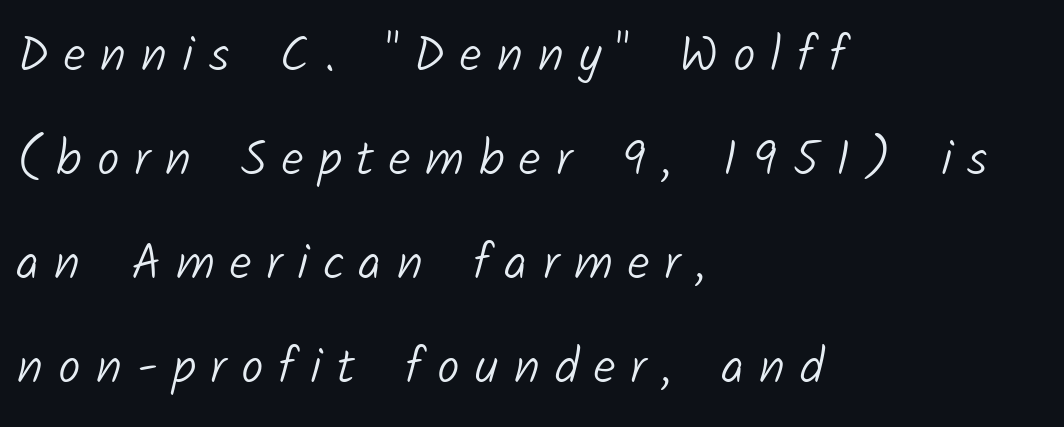
The image shows 50 px light sans-serif type; set left-aligned, loose line spacing (2.08x), unusually wide letter spacing (+0.3 em), not underlined; low stroke contrast and a medium x-height.
